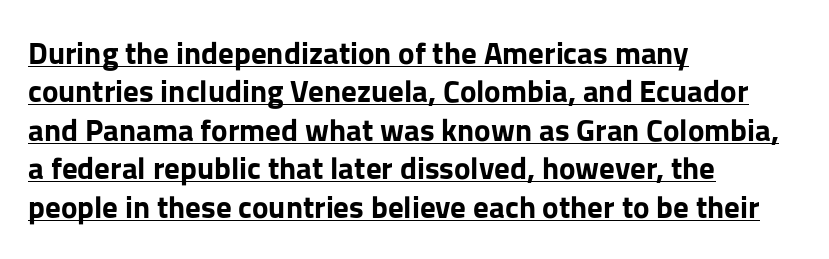
{"serif": "no", "italic": "no", "bold": "yes", "weight": "bold", "width": "normal", "stroke_contrast": "low", "x_height": "medium", "monospaced": "no", "underline": "yes", "align": "left", "line_spacing_ratio": 1.24, "letter_spacing": "normal", "letter_spacing_em": 0.0, "glyph_px": 31}
